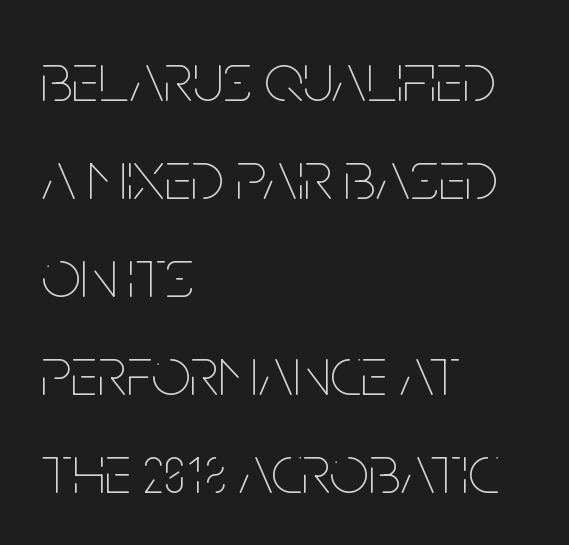
The image shows 70 px thin, condensed type, upright; set left-aligned, normal line spacing (1.4x), normal letter spacing, not underlined; low stroke contrast and a large x-height.
